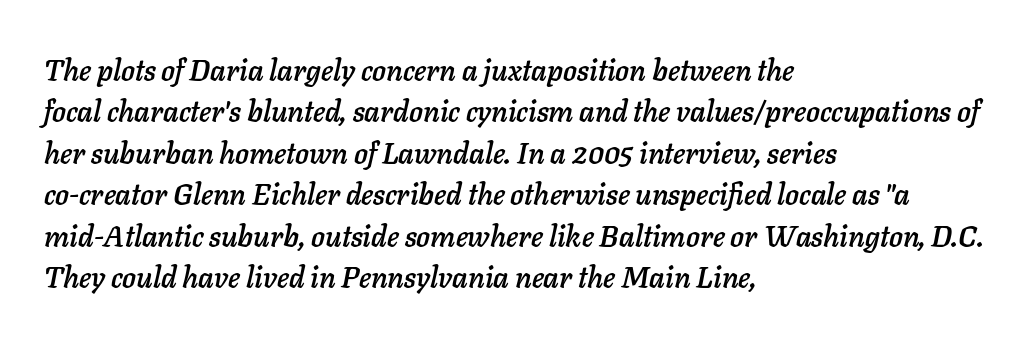
The compositor pushed each line to the left boundary. Glyph-to-glyph distance matches everyday printed text. The glyphs look as if they've been sheared to an angle. A bare baseline throughout the passage.
